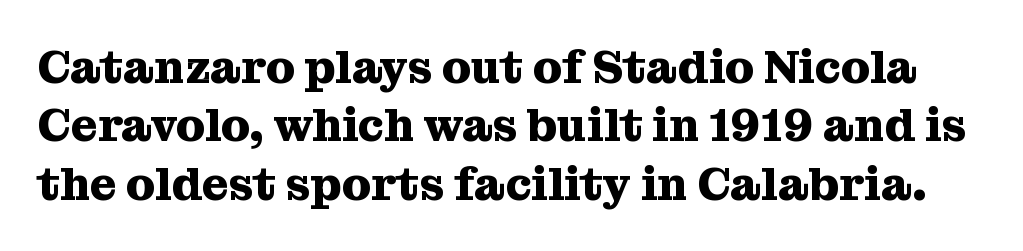
The rendering shows small feet on the letterforms — a serif design. The typography opts for an upright posture over an oblique one. In terms of weight, the rendering is a true, heavy bold. Leading matches the norm, producing a regular column.
